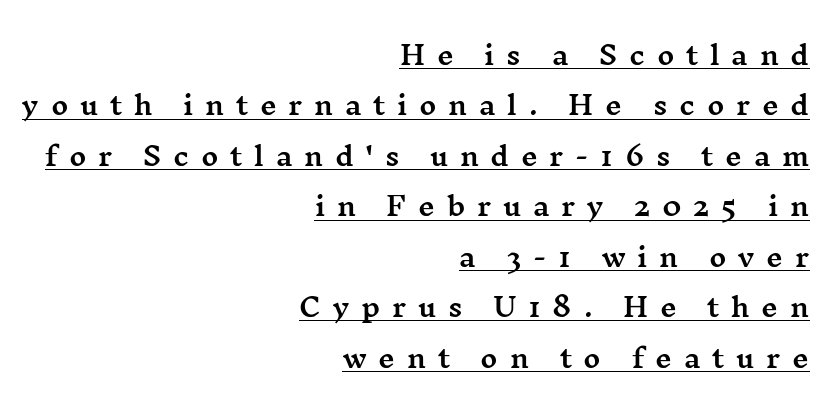
{"italic": "no", "underline": "yes", "align": "right", "line_spacing": "loose", "line_spacing_ratio": 1.94, "letter_spacing": "wide", "letter_spacing_em": 0.45, "glyph_px": 26}
